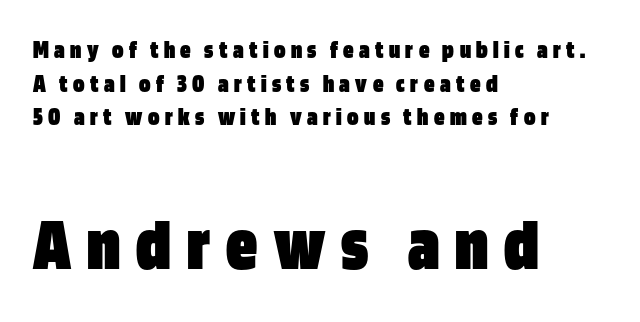
The image shows 77 px heavy, condensed sans-serif type, upright; set left-aligned, normal line spacing (1.29x), unusually wide letter spacing (+0.21 em), not underlined; the second (bottom) block is 2.96x larger; low stroke contrast and a large x-height.
